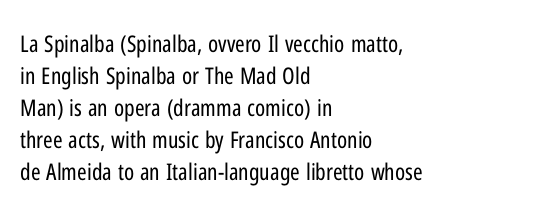
Q: Is the text bold? A: No.
Q: Is the text italic (slanted)? A: No, it is upright.
Q: Is the text underlined? A: No.
Q: How is the paragraph aligned? A: Left-aligned.
Q: Is the spacing between letters normal or unusually wide? A: Normal.
Q: Is the spacing between lines tight, normal or loose? A: Normal.
